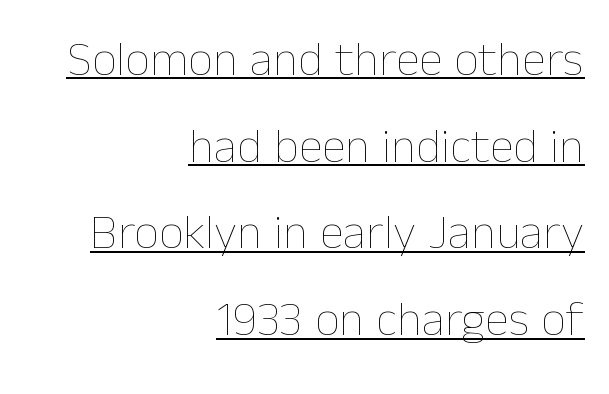
{"italic": "no", "bold": "no", "weight": "thin", "width": "normal", "stroke_contrast": "low", "x_height": "medium", "monospaced": "no", "underline": "yes", "align": "right", "line_spacing_ratio": 1.77, "letter_spacing": "normal", "letter_spacing_em": 0.0, "glyph_px": 49}
